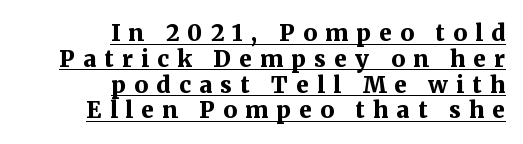
{"italic": "no", "bold": "yes", "underline": "yes", "align": "right", "line_spacing": "tight", "line_spacing_ratio": 1.12, "letter_spacing": "wide", "letter_spacing_em": 0.35, "glyph_px": 23}
